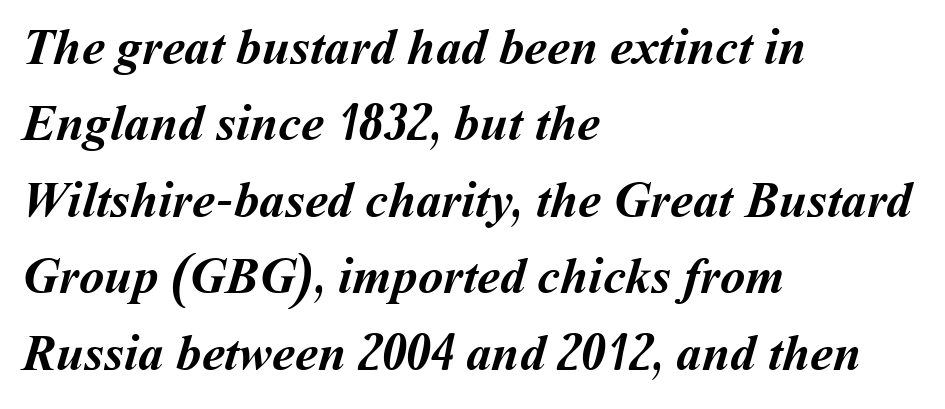
Q: Is the text bold? A: Yes.
Q: Is the text underlined? A: No.
Q: How is the paragraph aligned? A: Left-aligned.
Q: Is the spacing between letters normal or unusually wide? A: Normal.
Q: Is the spacing between lines tight, normal or loose? A: Normal.
Q: Width (condensed, normal, or wide)? A: Normal.
Q: Stroke contrast? A: Medium.
Q: x-height? A: Medium.
Q: Monospaced? A: No.
